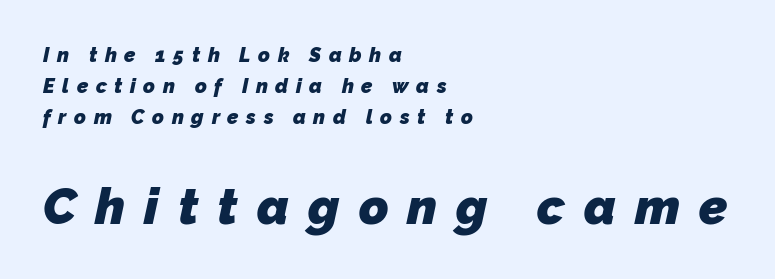
{"serif": "no", "bold": "yes", "weight": "heavy", "width": "normal", "stroke_contrast": "low", "x_height": "medium", "monospaced": "no", "underline": "no", "align": "left", "line_spacing": "normal", "line_spacing_ratio": 1.56, "letter_spacing": "wide", "letter_spacing_em": 0.38, "larger_block": "second", "size_ratio": 2.5, "glyph_px": 50}
